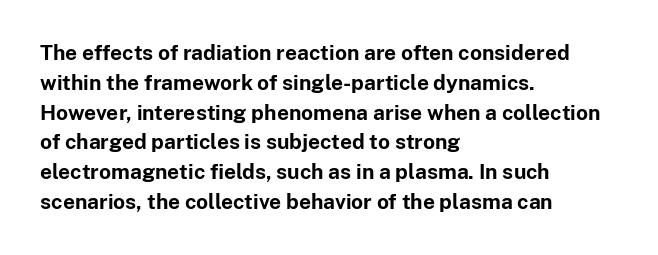
A bare baseline throughout the passage. Heavy-handed strokes throughout: this text is bold. Style check: upright. The setting favours the left margin, as ordinary paragraphs usually do. How are the letters spaced? Ordinarily, with no added tracking.
